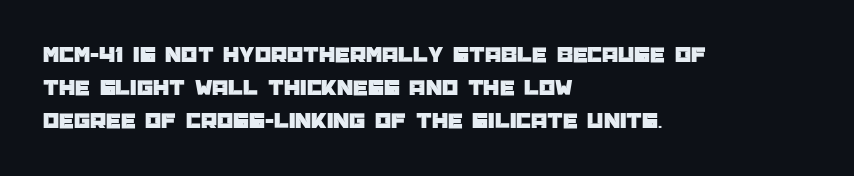
The image shows 23 px text type, upright; set left-aligned, normal line spacing (1.43x), normal letter spacing, not underlined.
